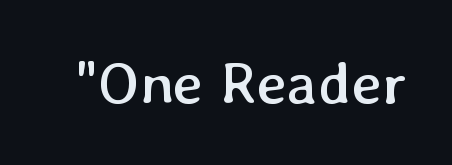
Q: Is the text bold? A: No.
Q: Is the text italic (slanted)? A: No, it is upright.
Q: Is the text underlined? A: No.
Q: Is the spacing between letters normal or unusually wide? A: Normal.
Q: Width (condensed, normal, or wide)? A: Normal.
Q: Stroke contrast? A: Low.
Q: x-height? A: Medium.
Q: Monospaced? A: No.
